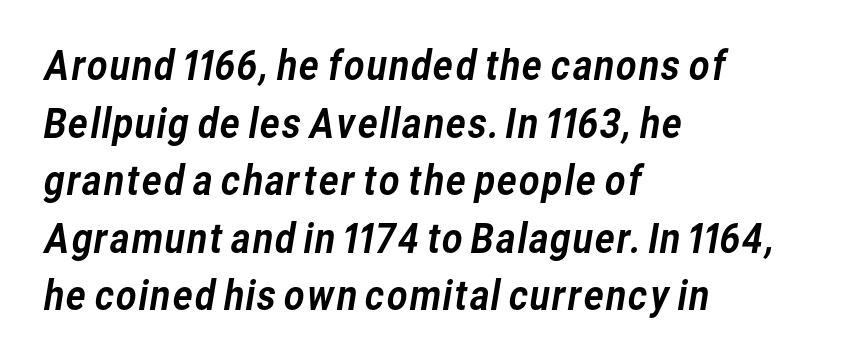
{"serif": "no", "width": "normal", "stroke_contrast": "low", "x_height": "medium", "monospaced": "no", "underline": "no", "align": "left", "line_spacing": "normal", "line_spacing_ratio": 1.44, "letter_spacing": "normal", "letter_spacing_em": 0.0, "glyph_px": 40}
